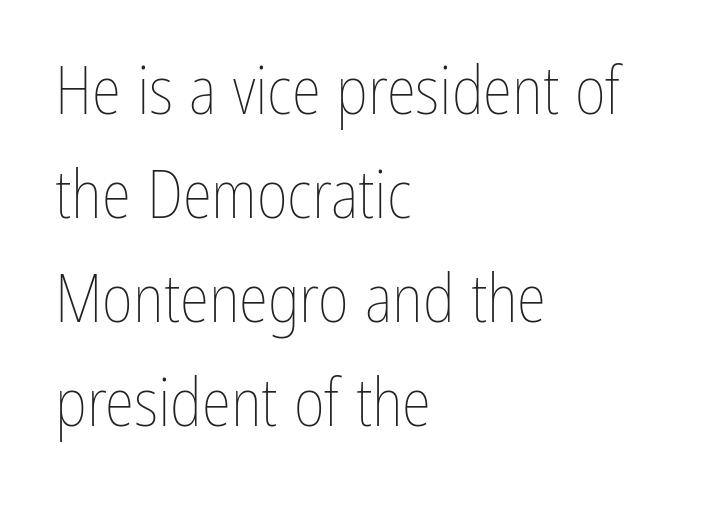
Q: Is the text bold? A: No.
Q: Is the text italic (slanted)? A: No, it is upright.
Q: Is the text underlined? A: No.
Q: How is the paragraph aligned? A: Left-aligned.
Q: Is the spacing between letters normal or unusually wide? A: Normal.
Q: Is the spacing between lines tight, normal or loose? A: Normal.
Q: Width (condensed, normal, or wide)? A: Condensed.
Q: Stroke contrast? A: Low.
Q: x-height? A: Medium.
Q: Monospaced? A: No.
